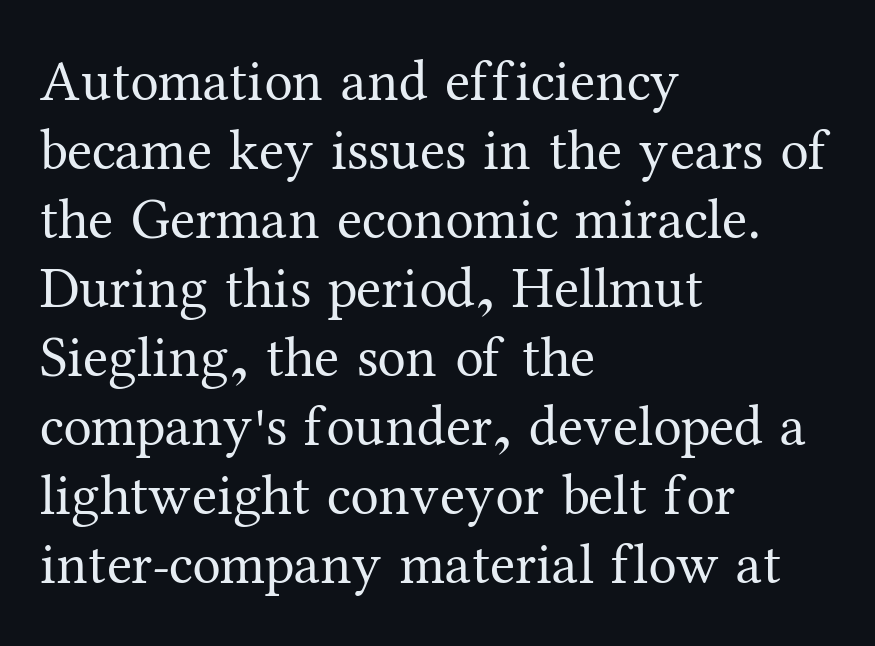
{"serif": "yes", "italic": "no", "bold": "no", "weight": "regular", "width": "normal", "stroke_contrast": "medium", "x_height": "medium", "monospaced": "no", "underline": "no", "align": "left", "line_spacing_ratio": 1.21, "letter_spacing": "normal", "letter_spacing_em": 0.0, "glyph_px": 57}
